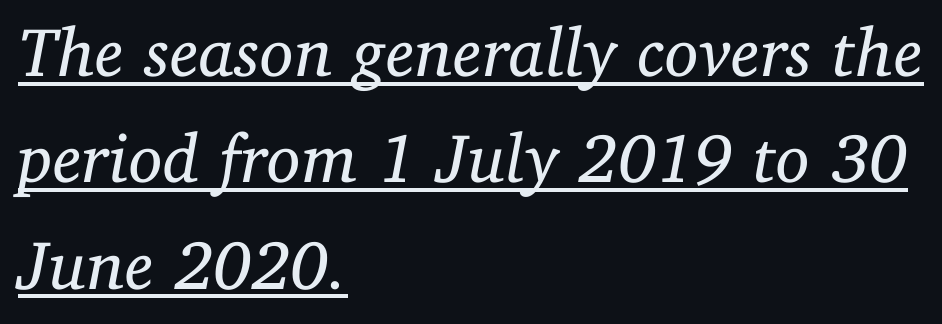
{"serif": "yes", "italic": "yes", "lean": "right", "slant_degrees": 11, "bold": "no", "weight": "regular", "width": "normal", "stroke_contrast": "low", "x_height": "medium", "monospaced": "no", "underline": "yes", "align": "left", "line_spacing": "normal", "line_spacing_ratio": 1.54, "letter_spacing": "normal", "letter_spacing_em": 0.0, "glyph_px": 69}
